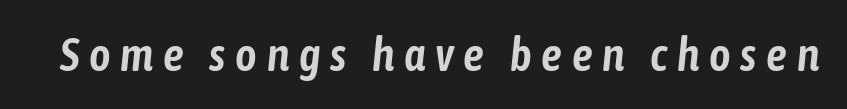
You could only call the tracking loose — the letters float apart. Notice how the stems are inclined rather than vertical — that's the hallmark of italics. Here the designer chose a conventional face with non-uniform glyph widths. A bare baseline throughout the passage.
